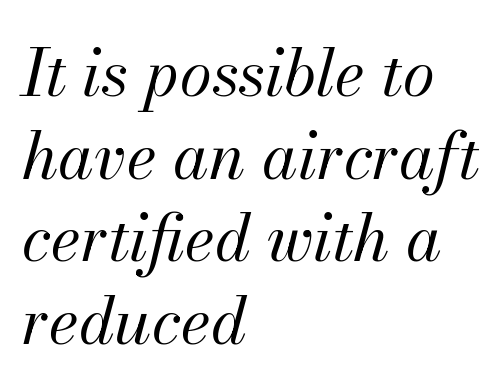
Proportional: the letters do not fall into vertical columns. The typeface has the unassuming heft of standard copy or less. The tracking reads as untouched default to a designer's eye. Vertical spacing — default.
